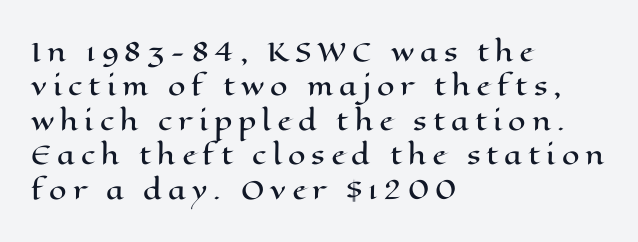
The image shows 25 px text type, upright; set left-aligned, normal line spacing (1.38x), unusually wide letter spacing (+0.24 em), not underlined.
